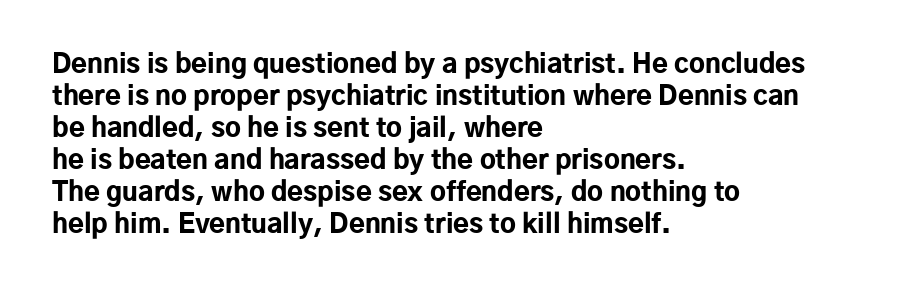
The image shows 26 px bold type, upright; set left-aligned, line spacing 1.23x, normal letter spacing, not underlined.
